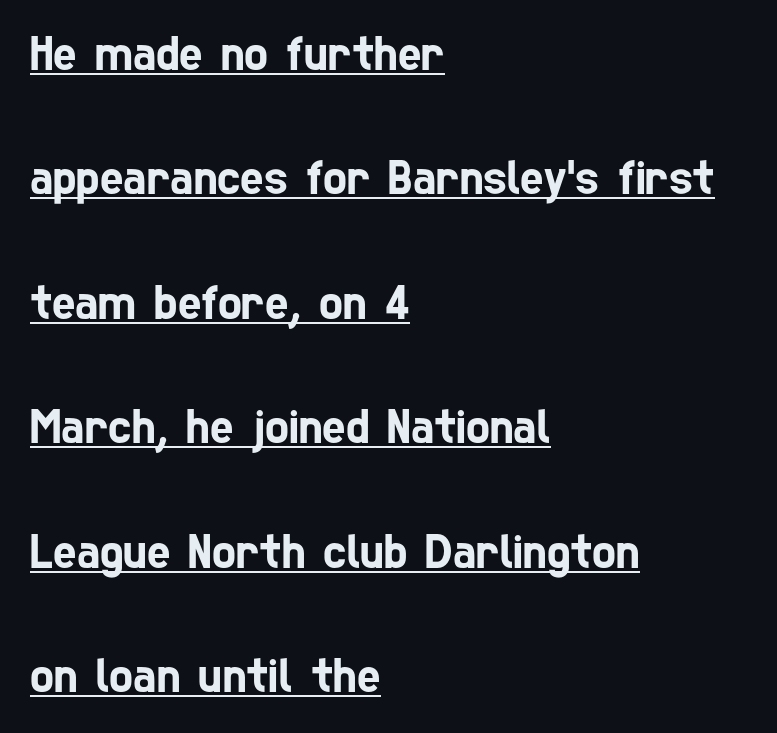
The image shows 50 px condensed sans-serif type; set left-aligned, loose line spacing (2.49x), normal letter spacing, underlined; low stroke contrast and a medium x-height.
